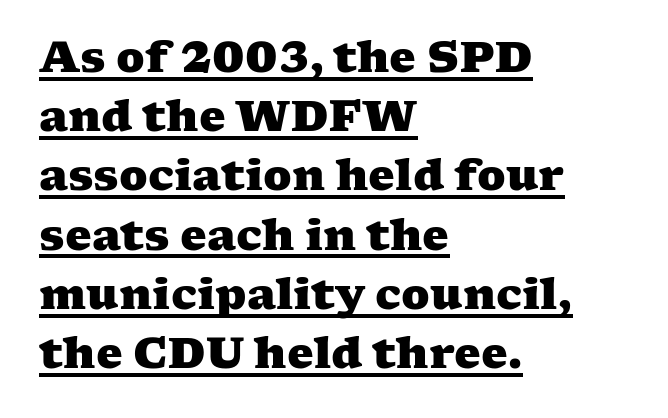
{"serif": "yes", "bold": "yes", "weight": "heavy", "width": "wide", "stroke_contrast": "medium", "x_height": "medium", "monospaced": "no", "underline": "yes", "align": "left", "line_spacing": "normal", "line_spacing_ratio": 1.41, "letter_spacing": "normal", "letter_spacing_em": 0.0, "glyph_px": 42}
